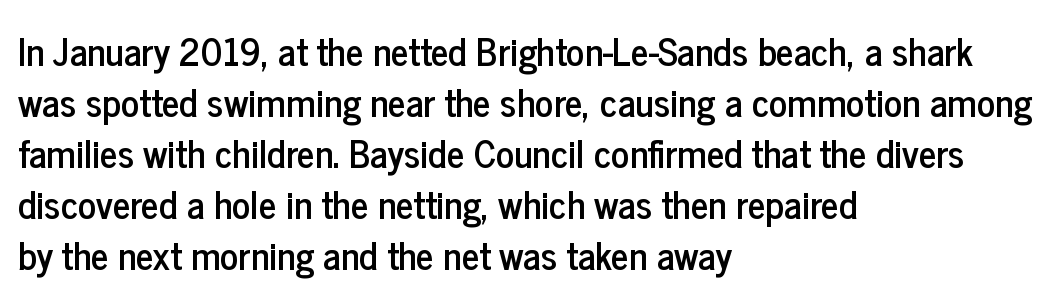
{"serif": "no", "italic": "no", "width": "condensed", "stroke_contrast": "low", "x_height": "medium", "monospaced": "no", "underline": "no", "align": "left", "line_spacing": "normal", "line_spacing_ratio": 1.34, "letter_spacing": "normal", "letter_spacing_em": 0.0, "glyph_px": 38}
